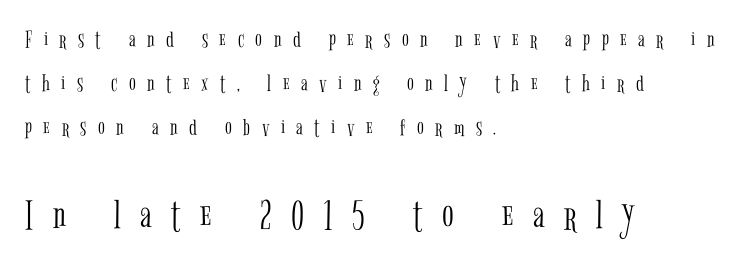
Q: Is the text bold? A: No.
Q: Is the text italic (slanted)? A: No, it is upright.
Q: Is the typeface a serif or a sans-serif typeface? A: Serif.
Q: Is the text underlined? A: No.
Q: How is the paragraph aligned? A: Left-aligned.
Q: Is the spacing between letters normal or unusually wide? A: Unusually wide.
Q: Which block of text is set in a larger size, the first (top) or the second (bottom)? A: The second (bottom) one.
Q: Width (condensed, normal, or wide)? A: Condensed.
Q: Stroke contrast? A: Low.
Q: x-height? A: Medium.
Q: Monospaced? A: No.
